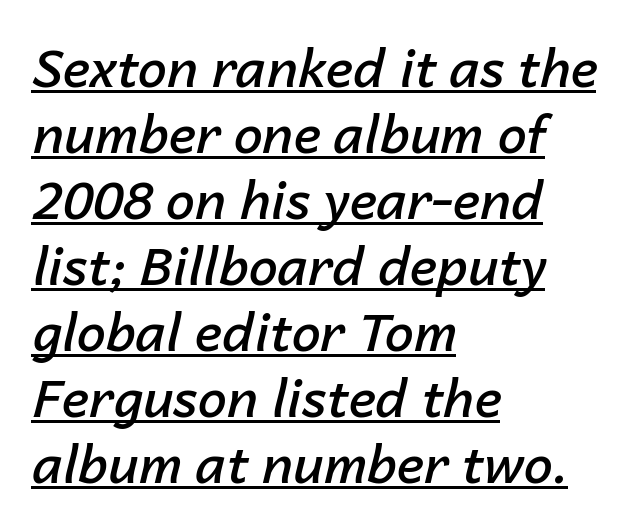
Q: Is the text bold? A: Semi-bold.
Q: Is the text italic (slanted)? A: Yes, it leans right by about 14 degrees.
Q: Is the text underlined? A: Yes.
Q: How is the paragraph aligned? A: Left-aligned.
Q: Is the spacing between letters normal or unusually wide? A: Normal.
Q: Is the spacing between lines tight, normal or loose? A: Normal.
Q: Width (condensed, normal, or wide)? A: Normal.
Q: Stroke contrast? A: Low.
Q: x-height? A: Medium.
Q: Monospaced? A: No.
